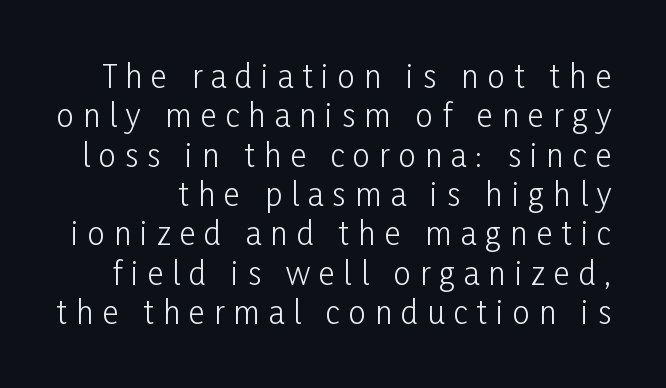
Designer's note — italics off, roman on. These lines are rendered in a variable-pitch font. Between one letter and the next there's a generous, obvious gap. Weight: in the light-to-regular range. Summary of vertical rhythm: regular, with standard interline spacing.
